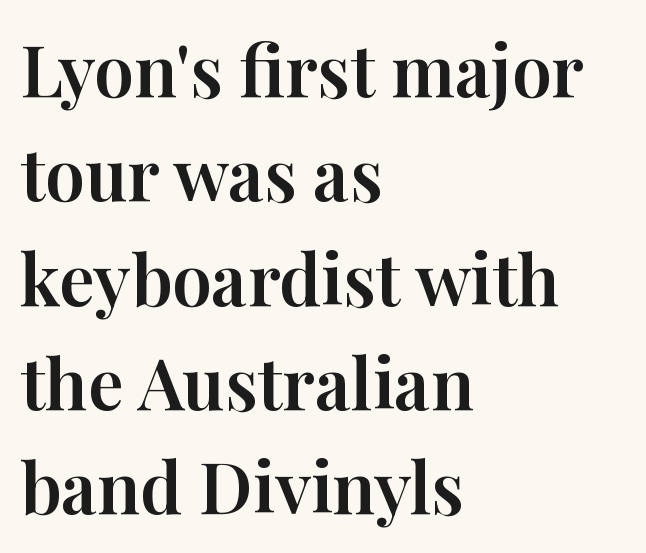
Serifs: yes, visible at the terminals of the letterforms. This sample has the flowing, uneven cadence of proportional lettering. Here the glyphs are tracked normally, forming tight word shapes. Does the leading feel generous? No, just average. Notice how the passage keeps a crisp vertical edge on the left only. The space beneath each line is pristine and unruled.
